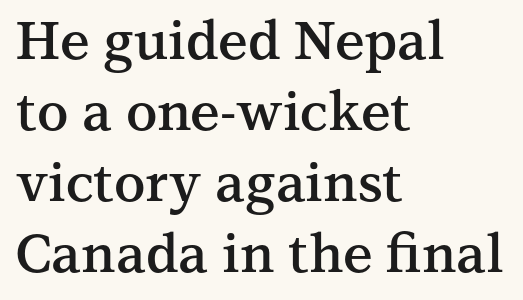
{"serif": "yes", "italic": "no", "bold": "semi", "weight": "semibold", "width": "normal", "stroke_contrast": "medium", "x_height": "medium", "monospaced": "no", "underline": "no", "align": "left", "line_spacing": "normal", "line_spacing_ratio": 1.34, "letter_spacing": "normal", "letter_spacing_em": 0.0, "glyph_px": 53}
